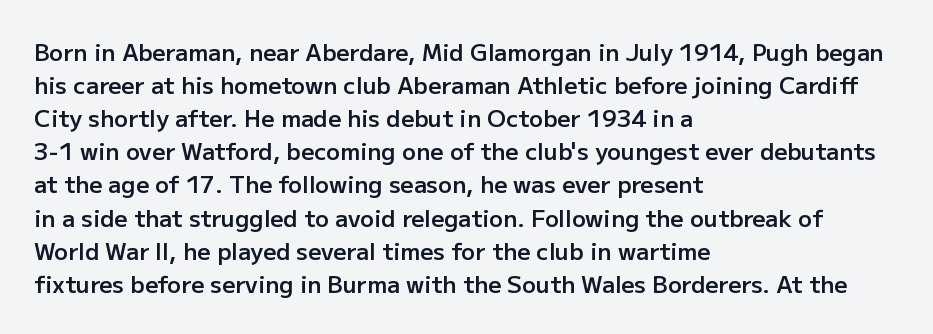
The image shows 23 px text type, upright; set left-aligned, normal line spacing (1.44x), normal letter spacing, not underlined.
